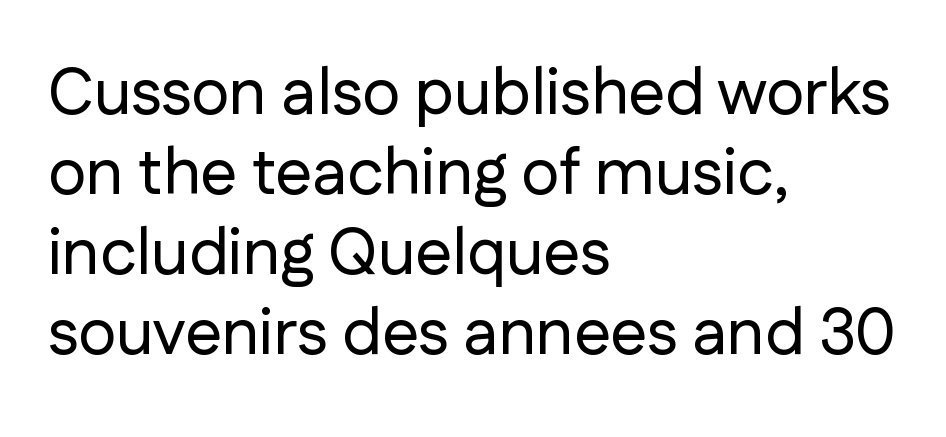
Look at the bottom of the vertical strokes: they stop flat, with no serifs. What stands out about the letter spacing? Nothing — it is the standard amount. Proportional: the letters do not fall into vertical columns. Posture: vertical. The area under the type is left untouched. This rendering uses left alignment, leaving the right contour irregular.
